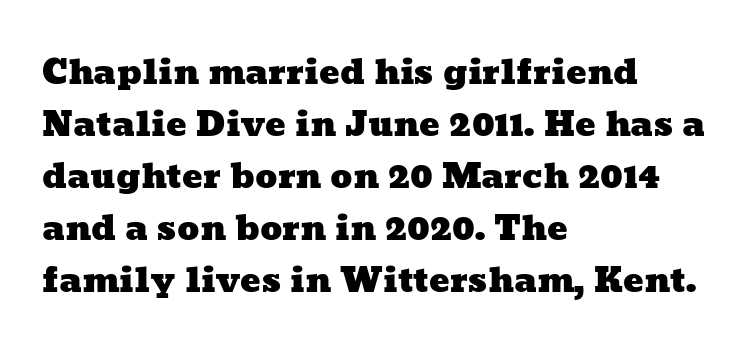
Does the copy run flush right? No — it runs flush left. The tracking reads as untouched default to a designer's eye. Quick note: interline space is typical. The rendering uses natural spacing where letterforms have individual widths. The zone under the glyphs is completely vacant.
